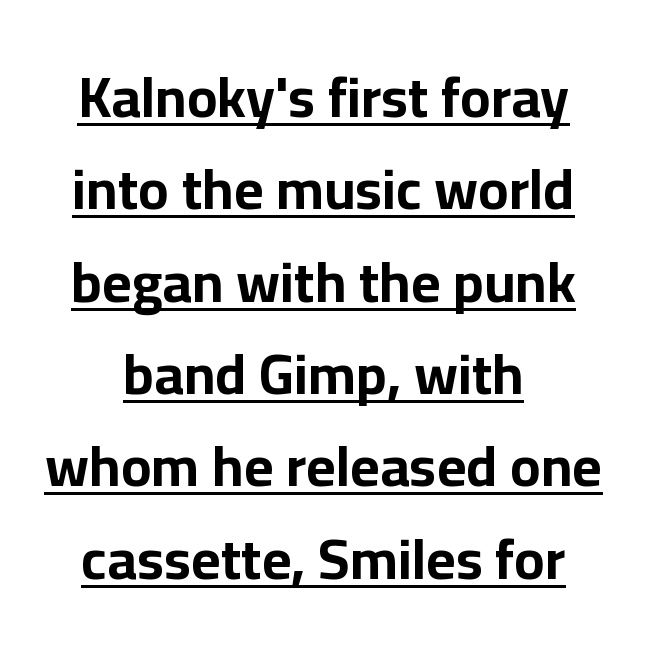
{"serif": "no", "italic": "no", "bold": "yes", "weight": "bold", "width": "normal", "stroke_contrast": "low", "x_height": "medium", "monospaced": "no", "underline": "yes", "align": "center", "line_spacing": "normal", "line_spacing_ratio": 1.62, "letter_spacing": "normal", "letter_spacing_em": 0.0, "glyph_px": 57}
